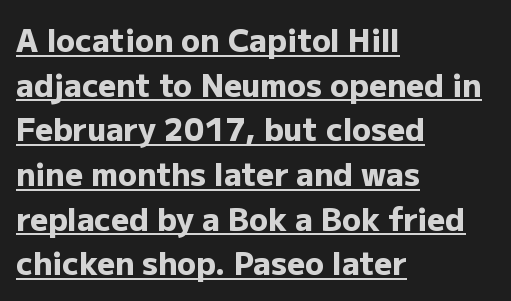
The image shows 31 px heavy sans-serif type, upright; set left-aligned, normal line spacing (1.44x), normal letter spacing, underlined; low stroke contrast and a medium x-height.
